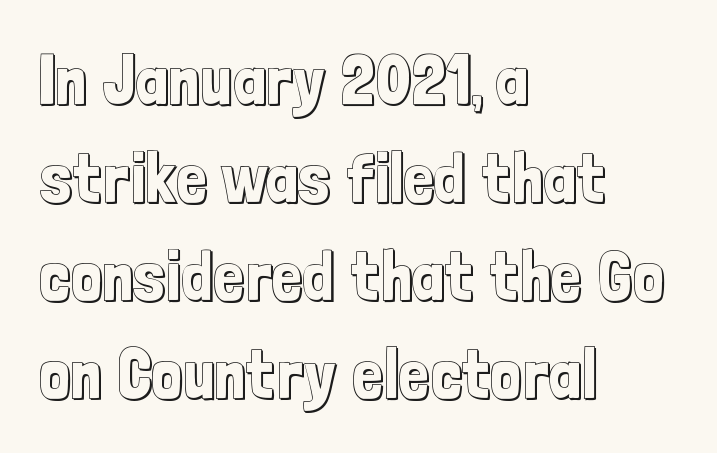
{"italic": "no", "width": "condensed", "x_height": "medium", "monospaced": "no", "underline": "no", "align": "left", "line_spacing": "normal", "line_spacing_ratio": 1.42, "letter_spacing": "normal", "letter_spacing_em": 0.0, "glyph_px": 69}
